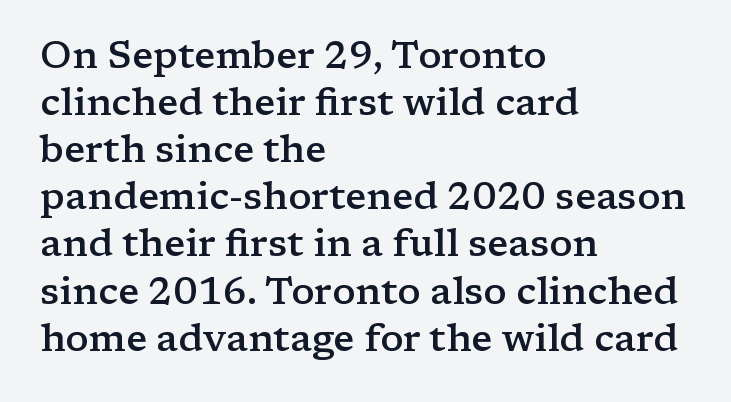
The image shows 38 px semibold, wide serif type, upright; set left-aligned, line spacing 1.24x, normal letter spacing, not underlined; low stroke contrast and a medium x-height.
